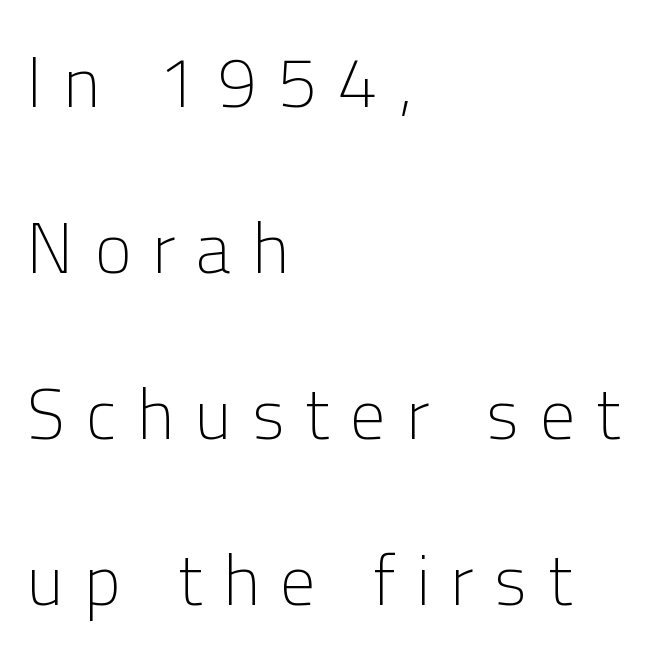
Q: Is the text bold? A: No.
Q: Is the text italic (slanted)? A: No, it is upright.
Q: Is the typeface a serif or a sans-serif typeface? A: Sans-serif.
Q: Is the text underlined? A: No.
Q: How is the paragraph aligned? A: Left-aligned.
Q: Is the spacing between letters normal or unusually wide? A: Unusually wide.
Q: Is the spacing between lines tight, normal or loose? A: Loose.
Q: Width (condensed, normal, or wide)? A: Normal.
Q: Stroke contrast? A: Low.
Q: x-height? A: Medium.
Q: Monospaced? A: No.
